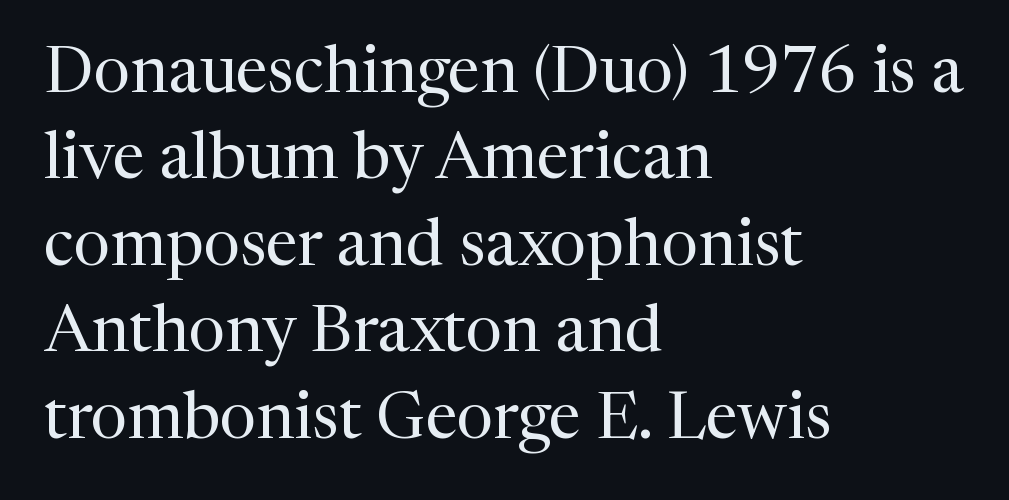
{"serif": "yes", "italic": "no", "bold": "no", "weight": "regular", "width": "normal", "stroke_contrast": "medium", "x_height": "medium", "monospaced": "no", "underline": "no", "align": "left", "line_spacing": "normal", "line_spacing_ratio": 1.33, "letter_spacing": "normal", "letter_spacing_em": 0.0, "glyph_px": 65}
